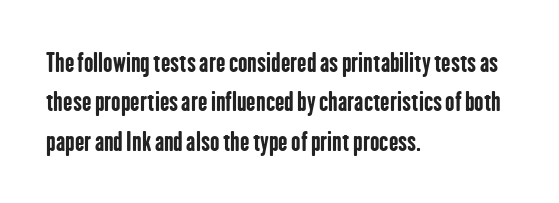
{"italic": "no", "bold": "yes", "underline": "no", "align": "left", "line_spacing": "normal", "line_spacing_ratio": 1.58, "letter_spacing": "normal", "letter_spacing_em": 0.0, "glyph_px": 25}
